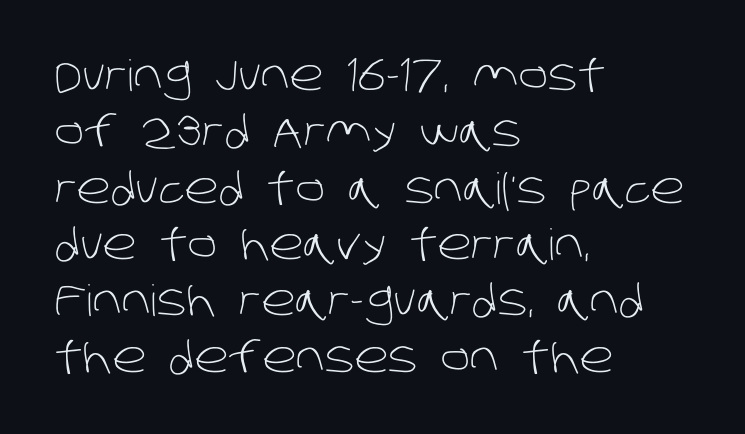
{"serif": "no", "bold": "no", "weight": "light", "width": "normal", "stroke_contrast": "low", "x_height": "large", "monospaced": "no", "underline": "no", "align": "left", "line_spacing": "normal", "line_spacing_ratio": 1.31, "letter_spacing": "normal", "letter_spacing_em": 0.0, "glyph_px": 43}
